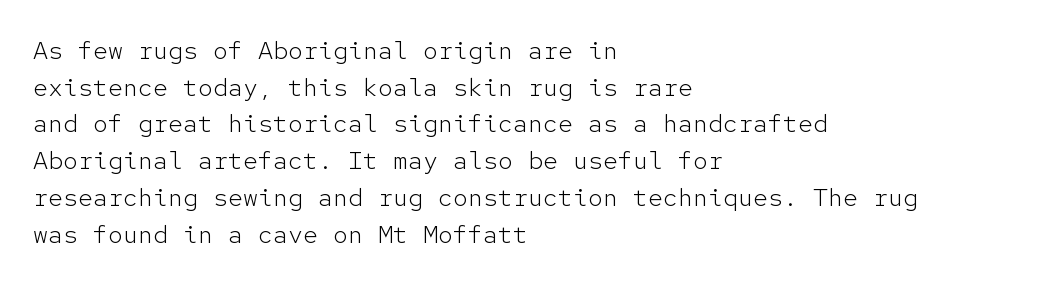
Q: Is the text bold? A: No.
Q: Is the text italic (slanted)? A: No, it is upright.
Q: Is the text underlined? A: No.
Q: How is the paragraph aligned? A: Left-aligned.
Q: Is the spacing between letters normal or unusually wide? A: Normal.
Q: Is the spacing between lines tight, normal or loose? A: Normal.
